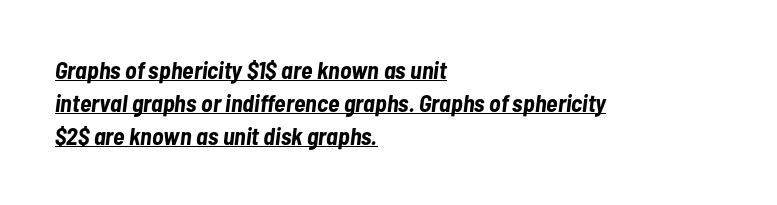
Does a line run under the words? Yes, clearly. Tracking here is standard; glyphs follow each other at the usual distance. The designer left line spacing at the default. Typographic density is high because the face is bold. Would a proofreader flag this as italicized? Yes. Horizontally, the lines are justified to the leading edge only.
